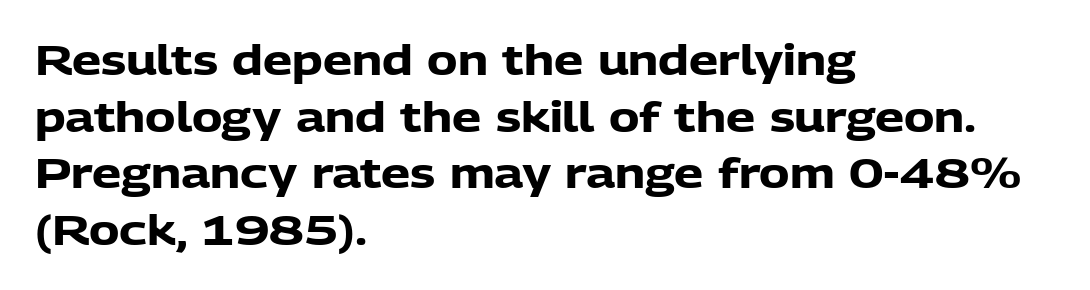
The space between consecutive lines is moderate. A clean baseline with only descenders dipping below it. Regarding serifs, this sample does without them. The letters stand upright; this is a roman face. The rendering uses natural spacing where letterforms have individual widths.
